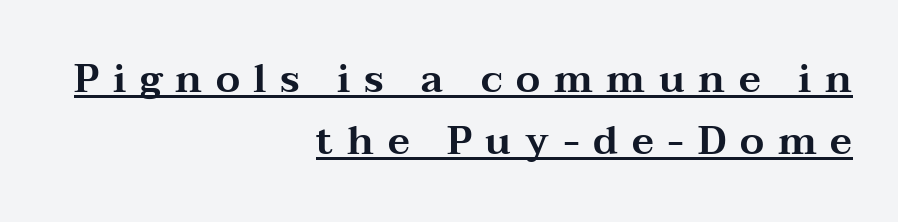
The ragged edge is on the left, which tells us the setting is flush right. This sample has the flowing, uneven cadence of proportional lettering. Small tapered or slab feet sit at the stroke ends, so this counts as serif. Every word sits above its own underline.
